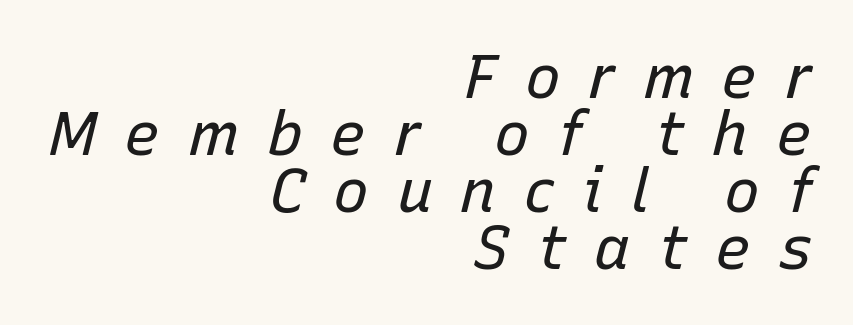
The block of text is dense from top to bottom, with scant space between rows. Observe the wide spacing: letters keep a clear distance from each other. Think of a printed novel: that variable character pitch is what you see here. The typeface has the unassuming heft of standard copy or less.
